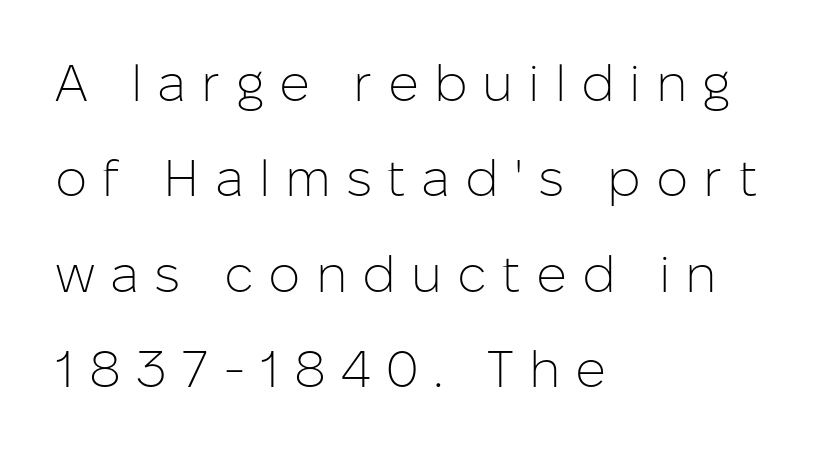
Posture: upright roman. In terms of letterform style, serifs are entirely absent. No word sits above an underline. Typeset ragged right — the left edge is the straight one.
